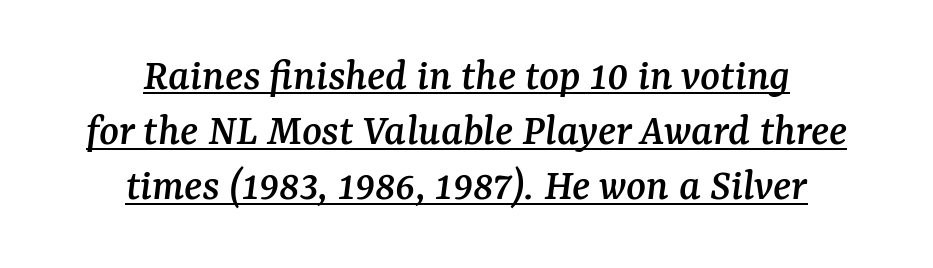
The image shows 46 px serif type, italic (leaning right); set centered, line spacing 1.2x, normal letter spacing, underlined; medium stroke contrast and a medium x-height.
